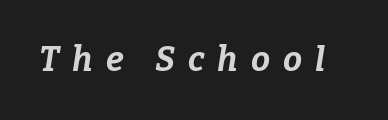
The image shows 34 px bold type, italic (leaning right); set unusually wide letter spacing (+0.38 em), not underlined; low stroke contrast and a medium x-height.
